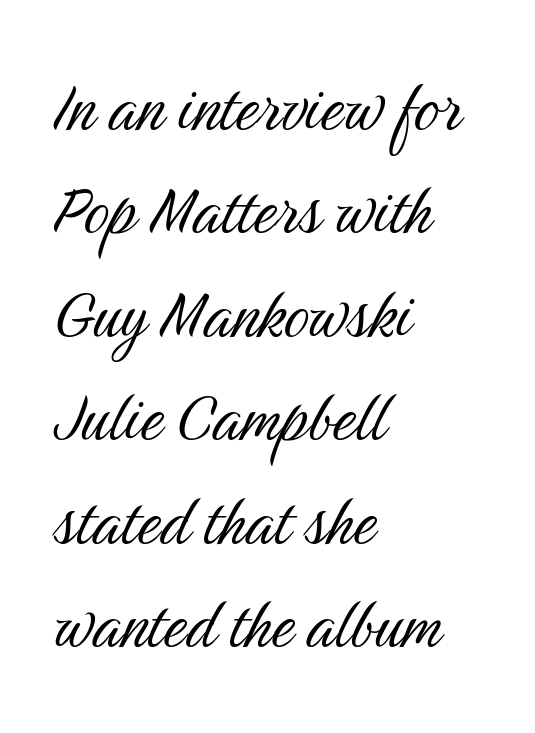
The rendering shows plain stroke endings on the letterforms — a sans-serif design. What's the leading like? Ordinary, nothing unusual. The characters are drawn with everyday or finer stroke widths. These lines stack with their left ends in a neat column.
